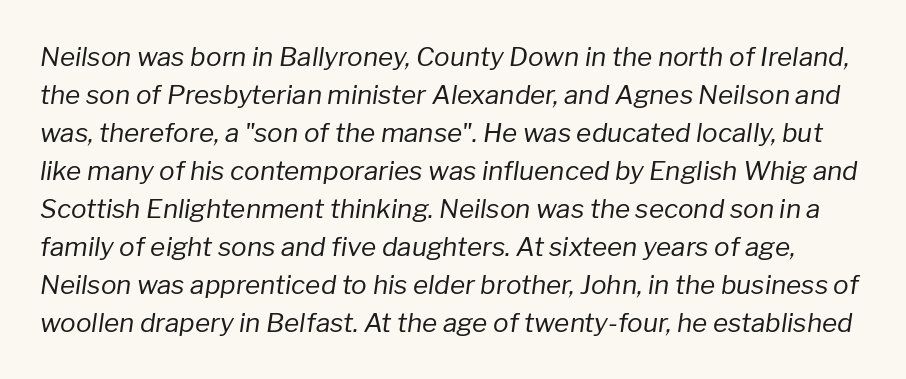
Inter-character spacing is left at the font's built-in metrics. Nothing heavy about these letters — not bold at all. Regular leading. Decoration check: the copy has no underline. If you drew a line through each stem, it would be angled.
